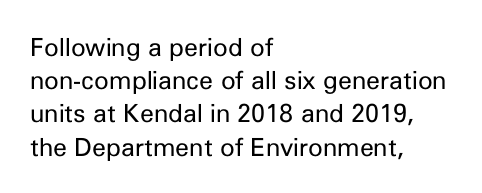
The image shows 25 px text type, upright; set left-aligned, normal line spacing (1.33x), normal letter spacing, not underlined.
